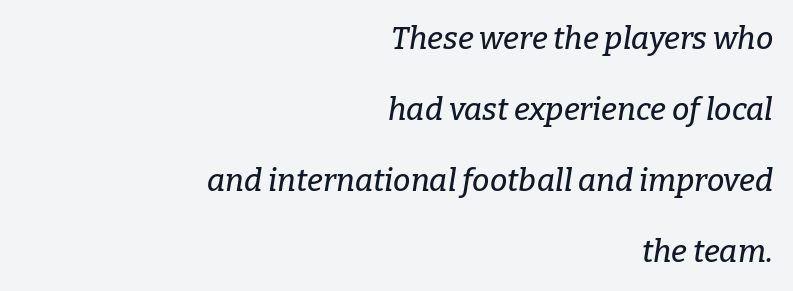
You could call the tracking neutral — neither tight nor loose. Honestly, the rows look like they've been pulled way apart. These lines stack with their right ends in a neat column. No word sits above an underline. An italicized treatment has been applied to the whole sample.
